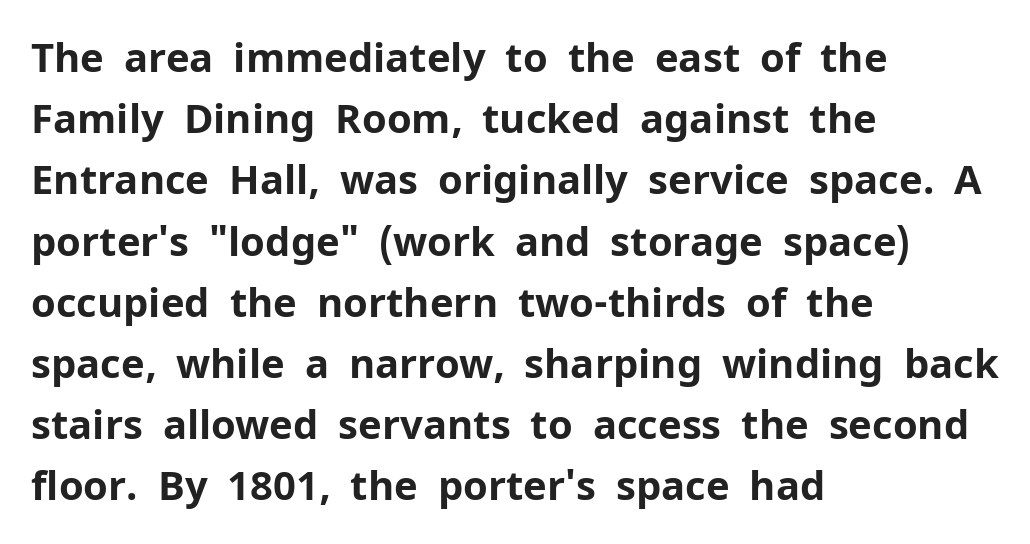
Character widths vary here, with narrow letters taking less room than wide ones. A normal amount of white space separates one row of letters from the next. Letter spacing: default. The glyphs in this specimen are sans serif. The space beneath each line is pristine and unruled. A student would call this left alignment; a typographer would say flush left, rag right.
